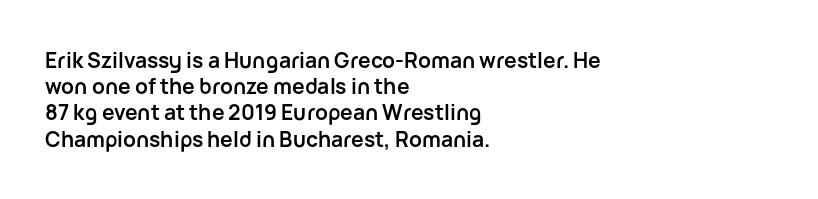
Does the weight exceed regular? Yes, all the way to bold. A typesetter would mark this as roman, not italic. The glyphs are unaccompanied by any horizontal stroke below them. Interline gaps are of average width in this sample. The horizontal fit of the characters is conventional and even.
